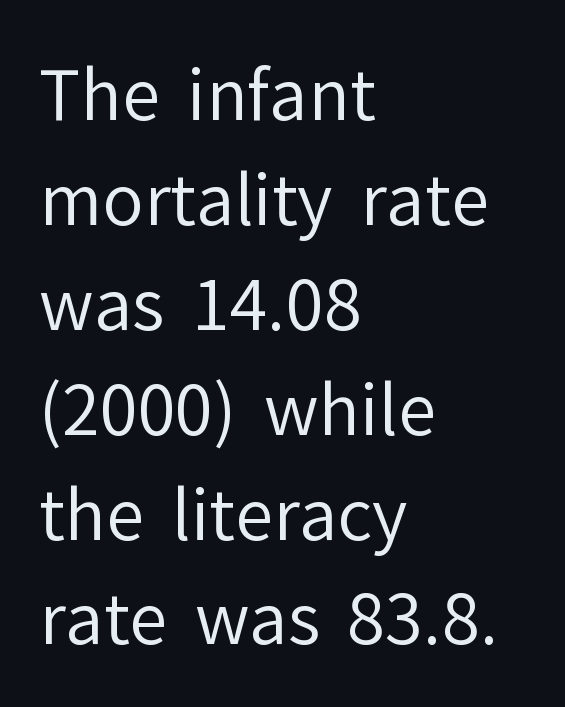
Typeset ragged right — the left edge is the straight one. A typesetter would call this proportional, since set widths differ per character. Do the letters lean? They stand straight. The words here are not underlined. These glyphs show unthickened strokes, regular width or finer.
